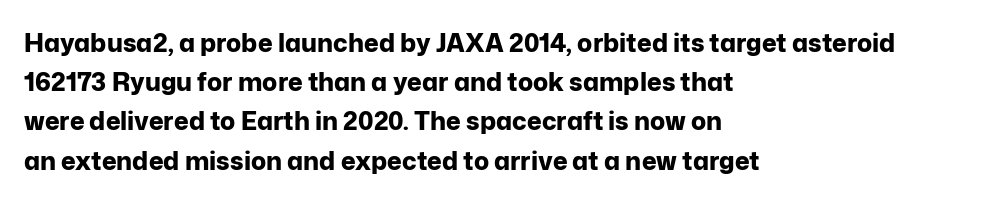
{"italic": "no", "bold": "yes", "underline": "no", "align": "left", "line_spacing": "normal", "line_spacing_ratio": 1.57, "letter_spacing": "normal", "letter_spacing_em": 0.0, "glyph_px": 25}
